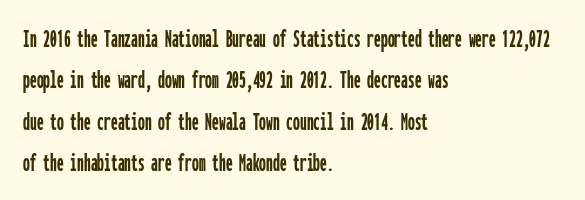
{"italic": "no", "underline": "no", "align": "left", "line_spacing": "normal", "line_spacing_ratio": 1.53, "letter_spacing": "normal", "letter_spacing_em": 0.0, "glyph_px": 27}
